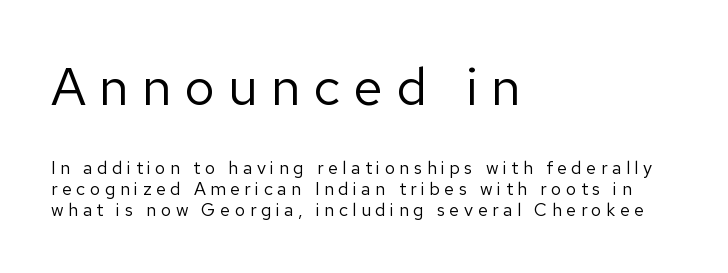
{"serif": "no", "italic": "no", "bold": "no", "weight": "regular", "width": "normal", "stroke_contrast": "low", "x_height": "medium", "monospaced": "no", "underline": "no", "align": "left", "line_spacing_ratio": 1.16, "letter_spacing": "wide", "letter_spacing_em": 0.25, "larger_block": "first", "size_ratio": 2.94, "glyph_px": 53}
